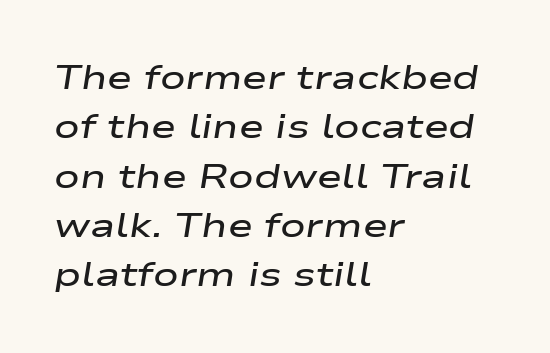
The image shows 34 px semibold, wide type, italic (leaning right); set left-aligned, normal line spacing (1.45x), normal letter spacing, not underlined; low stroke contrast and a medium x-height.
